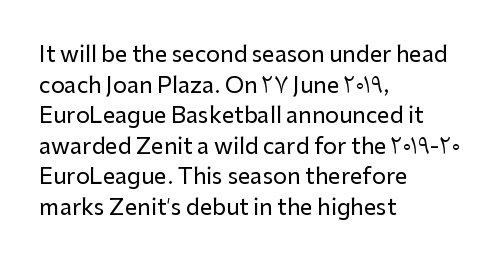
Q: Is the text italic (slanted)? A: No, it is upright.
Q: Is the text underlined? A: No.
Q: How is the paragraph aligned? A: Left-aligned.
Q: Is the spacing between letters normal or unusually wide? A: Normal.
Q: Is the spacing between lines tight, normal or loose? A: Normal.
